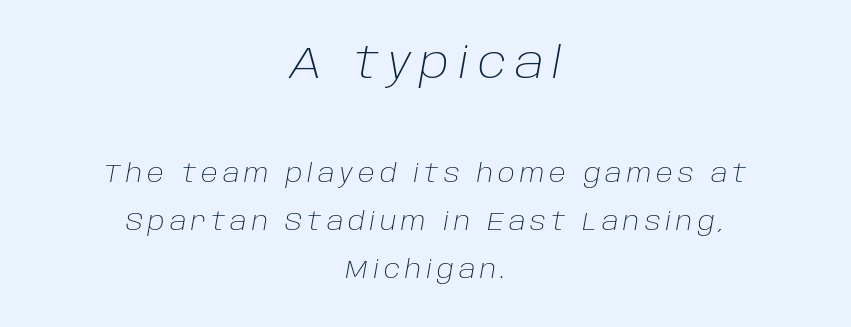
The image shows 44 px light type, italic (leaning right); set centered, loose line spacing (1.91x), unusually wide letter spacing (+0.2 em), not underlined; the first (top) block is 1.76x larger; low stroke contrast and a large x-height.
